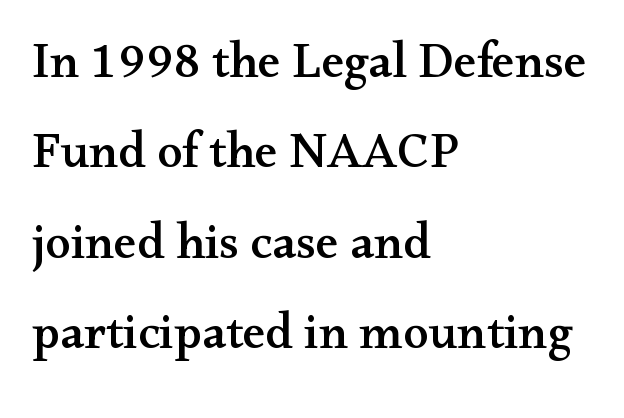
{"serif": "yes", "italic": "no", "width": "wide", "stroke_contrast": "medium", "x_height": "small", "monospaced": "no", "underline": "no", "align": "left", "line_spacing_ratio": 1.77, "letter_spacing": "normal", "letter_spacing_em": 0.0, "glyph_px": 51}
